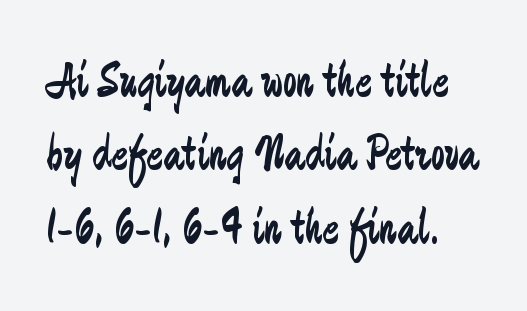
Q: Is the text bold? A: No.
Q: Is the text italic (slanted)? A: Yes.
Q: Is the typeface a serif or a sans-serif typeface? A: Sans-serif.
Q: Is the text underlined? A: No.
Q: Is the spacing between letters normal or unusually wide? A: Normal.
Q: Is the spacing between lines tight, normal or loose? A: Normal.
Q: Width (condensed, normal, or wide)? A: Condensed.
Q: Stroke contrast? A: Low.
Q: x-height? A: Small.
Q: Monospaced? A: No.
